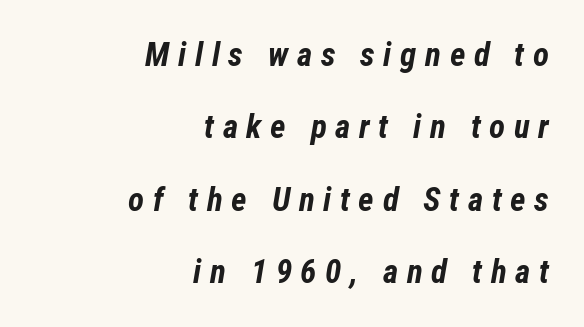
Q: Is the text bold? A: Yes.
Q: Is the text italic (slanted)? A: Yes, it leans right by about 12 degrees.
Q: Is the text underlined? A: No.
Q: How is the paragraph aligned? A: Right-aligned.
Q: Is the spacing between letters normal or unusually wide? A: Unusually wide.
Q: Is the spacing between lines tight, normal or loose? A: Loose.
Q: Width (condensed, normal, or wide)? A: Condensed.
Q: Stroke contrast? A: Low.
Q: x-height? A: Medium.
Q: Monospaced? A: No.
